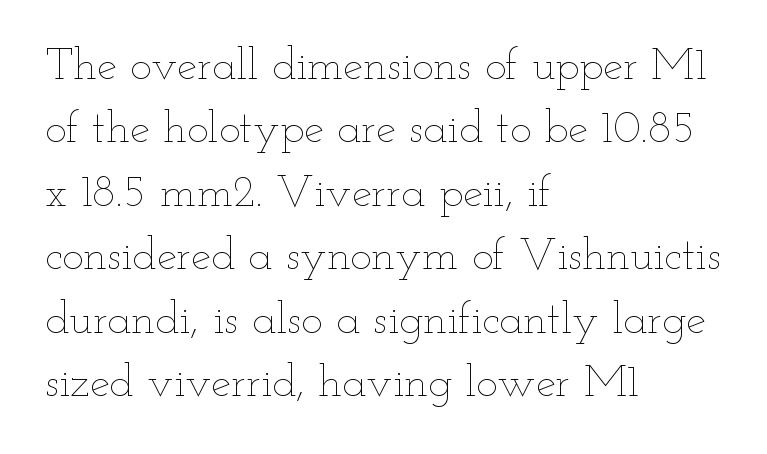
{"italic": "no", "bold": "no", "weight": "thin", "width": "wide", "stroke_contrast": "low", "x_height": "small", "monospaced": "no", "underline": "no", "align": "left", "line_spacing": "normal", "line_spacing_ratio": 1.41, "letter_spacing": "normal", "letter_spacing_em": 0.0, "glyph_px": 45}
